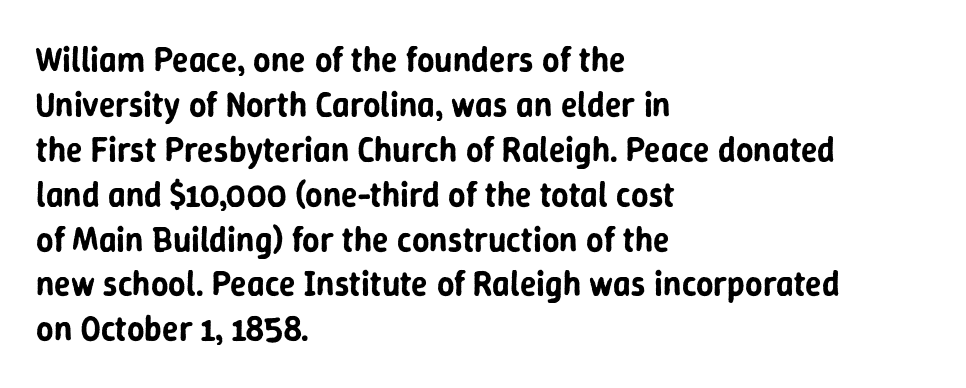
The image shows 34 px sans-serif type, upright; set left-aligned, normal line spacing (1.32x), normal letter spacing, not underlined; low stroke contrast and a medium x-height.
